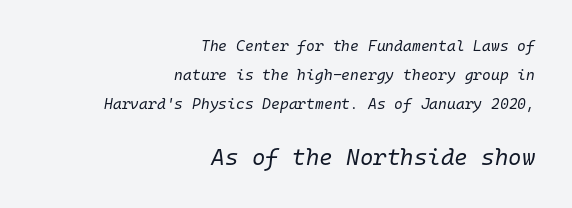
Q: Is the text bold? A: No.
Q: Is the text italic (slanted)? A: Yes, it leans right by about 10 degrees.
Q: Is the text underlined? A: No.
Q: How is the paragraph aligned? A: Right-aligned.
Q: Is the spacing between letters normal or unusually wide? A: Normal.
Q: Is the spacing between lines tight, normal or loose? A: Loose.
Q: Which block of text is set in a larger size, the first (top) or the second (bottom)? A: The second (bottom) one.
